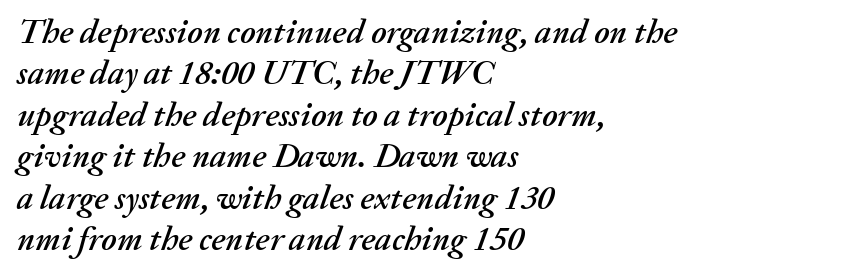
Q: Is the text italic (slanted)? A: Yes, it leans right by about 20 degrees.
Q: Is the text underlined? A: No.
Q: How is the paragraph aligned? A: Left-aligned.
Q: Is the spacing between letters normal or unusually wide? A: Normal.
Q: Width (condensed, normal, or wide)? A: Normal.
Q: Stroke contrast? A: Medium.
Q: x-height? A: Medium.
Q: Monospaced? A: No.
